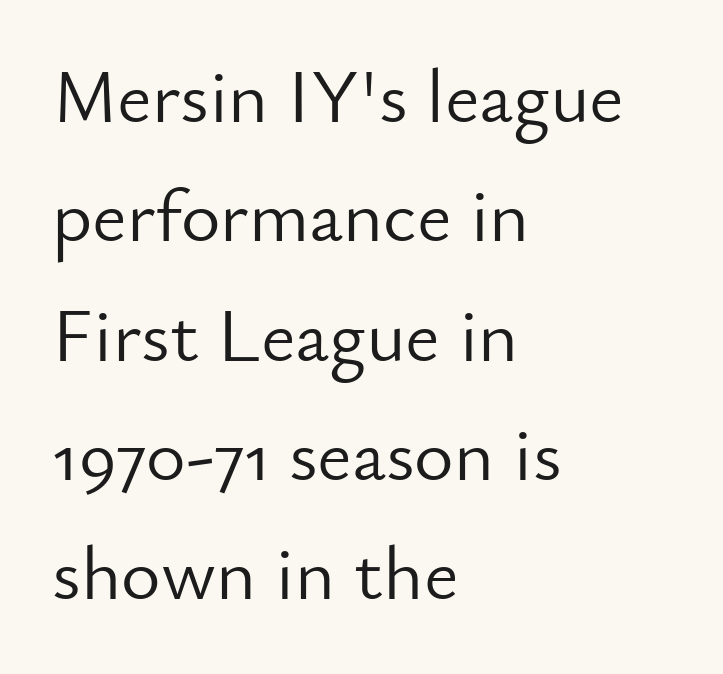
The image shows 76 px light sans-serif type, upright; set left-aligned, normal line spacing (1.57x), normal letter spacing, not underlined; low stroke contrast and a small x-height.
